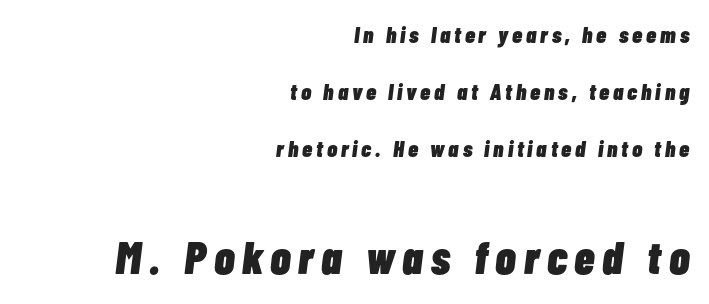
In terms of leading, this rendering errs on the spacious side. Slanted lettering throughout. Spacing verdict: proportional, widths tailored to each character. Where is the straight margin? On the right. Of the two passages, the one underneath uses the larger point size. You'd pick this weight for a headline — it's a proper bold.
